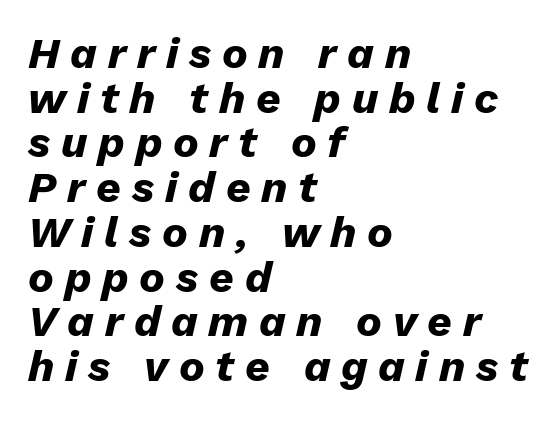
{"italic": "yes", "lean": "right", "slant_degrees": 13, "bold": "yes", "weight": "heavy", "width": "normal", "stroke_contrast": "low", "x_height": "medium", "monospaced": "no", "underline": "no", "align": "left", "line_spacing": "tight", "line_spacing_ratio": 1.04, "letter_spacing": "wide", "letter_spacing_em": 0.25, "glyph_px": 43}
